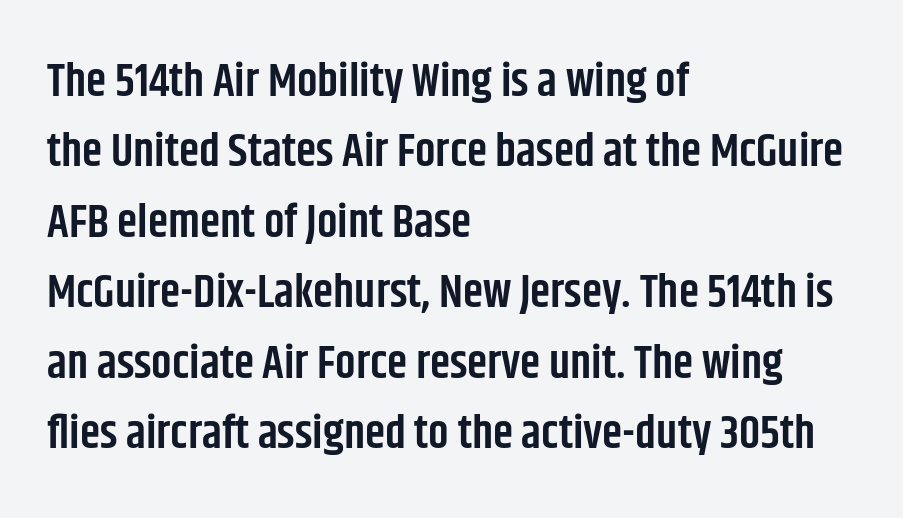
The image shows 46 px semibold, condensed sans-serif type, upright; set left-aligned, normal line spacing (1.53x), normal letter spacing, not underlined; low stroke contrast and a large x-height.
